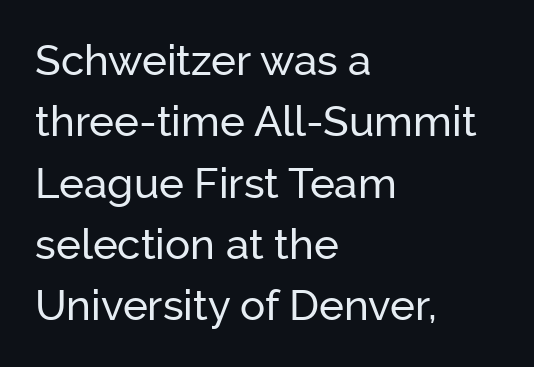
{"serif": "no", "italic": "no", "width": "normal", "stroke_contrast": "low", "x_height": "medium", "monospaced": "no", "underline": "no", "align": "left", "line_spacing": "normal", "line_spacing_ratio": 1.46, "letter_spacing": "normal", "letter_spacing_em": 0.0, "glyph_px": 42}
